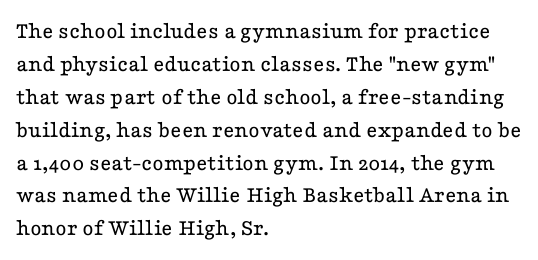
These lines stack with their left ends in a neat column. Letters rest on an invisible, unmarked baseline. The lines sit at an ordinary, default distance from one another. The type sits square on the baseline with zero lean. No letter is thick-stroked: the sample isn't bold. Default kerning and tracking; the words read as compact shapes.
